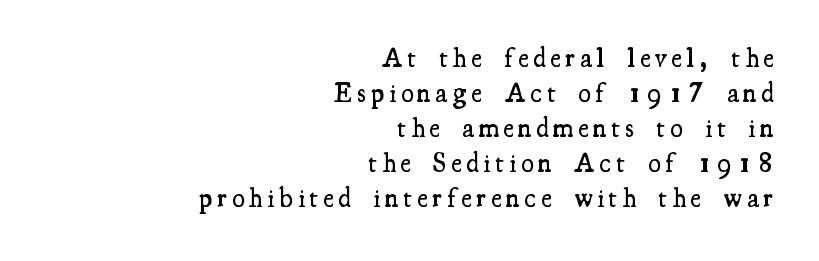
Q: Is the text bold? A: Semi-bold.
Q: Is the text italic (slanted)? A: No, it is upright.
Q: Is the typeface a serif or a sans-serif typeface? A: Serif.
Q: Is the text underlined? A: No.
Q: How is the paragraph aligned? A: Right-aligned.
Q: Is the spacing between lines tight, normal or loose? A: Normal.
Q: Width (condensed, normal, or wide)? A: Condensed.
Q: Stroke contrast? A: Medium.
Q: x-height? A: Small.
Q: Monospaced? A: No.
